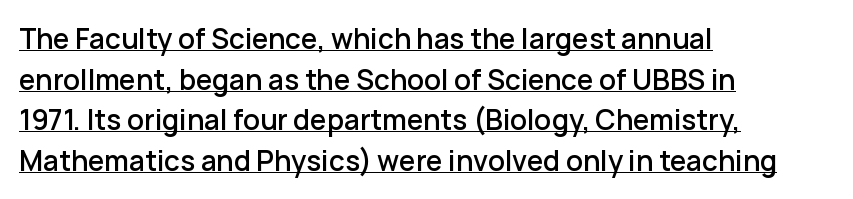
{"serif": "no", "italic": "no", "width": "normal", "stroke_contrast": "low", "x_height": "medium", "monospaced": "no", "underline": "yes", "align": "left", "line_spacing": "normal", "line_spacing_ratio": 1.45, "letter_spacing": "normal", "letter_spacing_em": 0.0, "glyph_px": 28}
